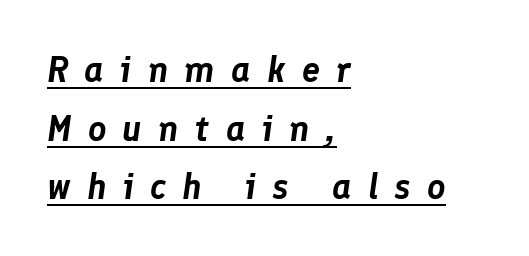
The passage shown stacks its lines at a standard gap. Tracking value appears strongly positive — letters spread wide. Looks like regular typesetting: each glyph gets only the width it needs. When letters slant like this, we call the style italic. Looks like someone drew a line under every word here.
